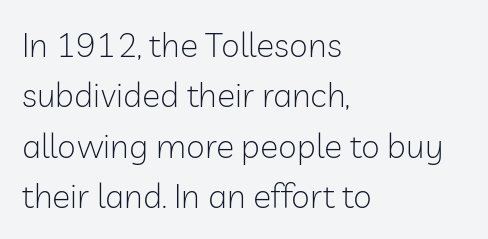
{"serif": "no", "italic": "no", "bold": "no", "weight": "light", "width": "normal", "stroke_contrast": "low", "x_height": "medium", "monospaced": "no", "underline": "no", "align": "left", "line_spacing": "normal", "line_spacing_ratio": 1.48, "letter_spacing": "normal", "letter_spacing_em": 0.0, "glyph_px": 34}
